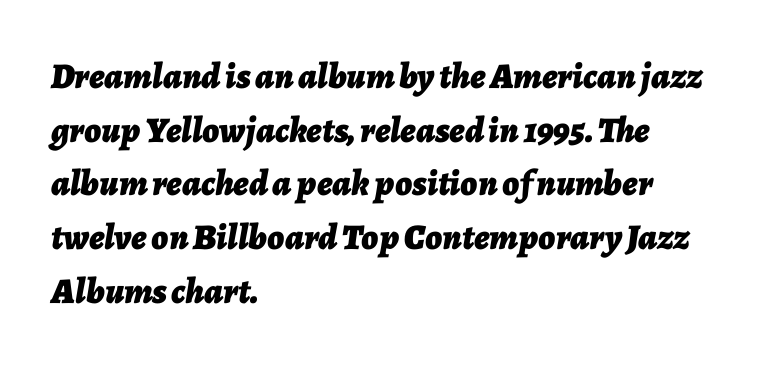
Q: Is the text bold? A: Yes.
Q: Is the text italic (slanted)? A: Yes, it leans right by about 7 degrees.
Q: Is the text underlined? A: No.
Q: How is the paragraph aligned? A: Left-aligned.
Q: Is the spacing between letters normal or unusually wide? A: Normal.
Q: Is the spacing between lines tight, normal or loose? A: Normal.
Q: Width (condensed, normal, or wide)? A: Normal.
Q: Stroke contrast? A: Low.
Q: x-height? A: Medium.
Q: Monospaced? A: No.
